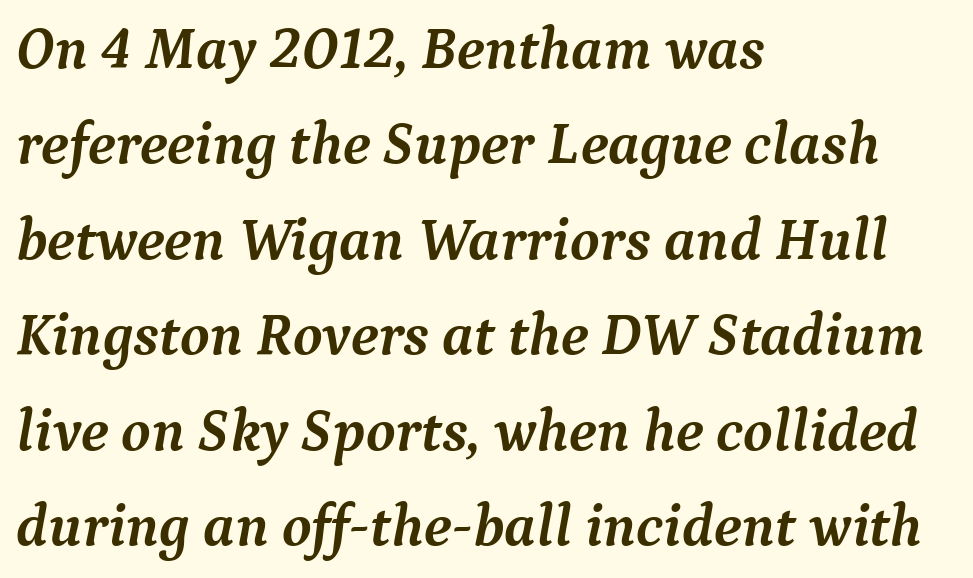
{"serif": "yes", "italic": "yes", "lean": "right", "slant_degrees": 9, "bold": "yes", "weight": "semibold", "width": "normal", "stroke_contrast": "medium", "x_height": "medium", "monospaced": "no", "underline": "no", "align": "left", "line_spacing": "normal", "line_spacing_ratio": 1.59, "letter_spacing": "normal", "letter_spacing_em": 0.0, "glyph_px": 60}
